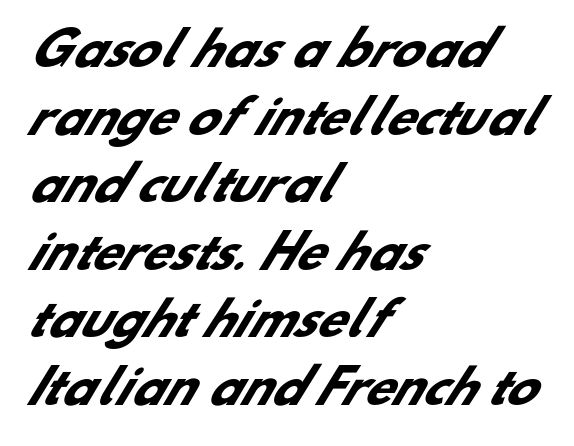
The image shows 46 px heavy sans-serif type; set left-aligned, normal line spacing (1.47x), normal letter spacing, not underlined; low stroke contrast and a small x-height.
